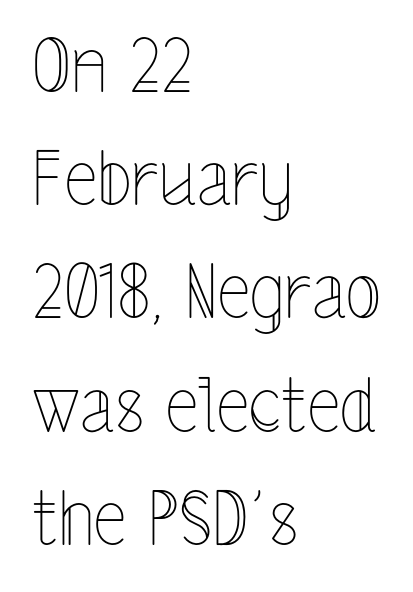
Q: Is the text bold? A: No.
Q: Is the text italic (slanted)? A: No, it is upright.
Q: Is the text underlined? A: No.
Q: How is the paragraph aligned? A: Left-aligned.
Q: Is the spacing between letters normal or unusually wide? A: Normal.
Q: Is the spacing between lines tight, normal or loose? A: Normal.
Q: Width (condensed, normal, or wide)? A: Condensed.
Q: x-height? A: Medium.
Q: Monospaced? A: No.
